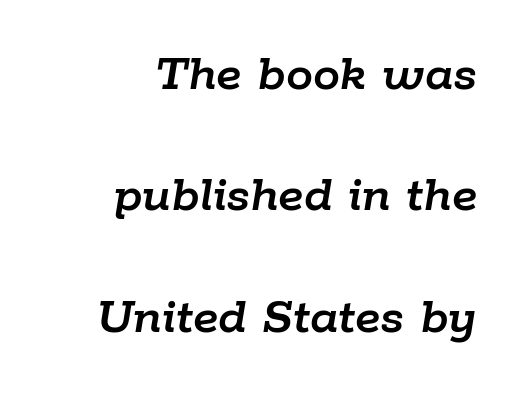
Q: Is the text italic (slanted)? A: Yes, it leans right by about 9 degrees.
Q: Is the text underlined? A: No.
Q: How is the paragraph aligned? A: Right-aligned.
Q: Is the spacing between letters normal or unusually wide? A: Normal.
Q: Is the spacing between lines tight, normal or loose? A: Loose.
Q: Width (condensed, normal, or wide)? A: Normal.
Q: Stroke contrast? A: Low.
Q: x-height? A: Medium.
Q: Monospaced? A: No.
